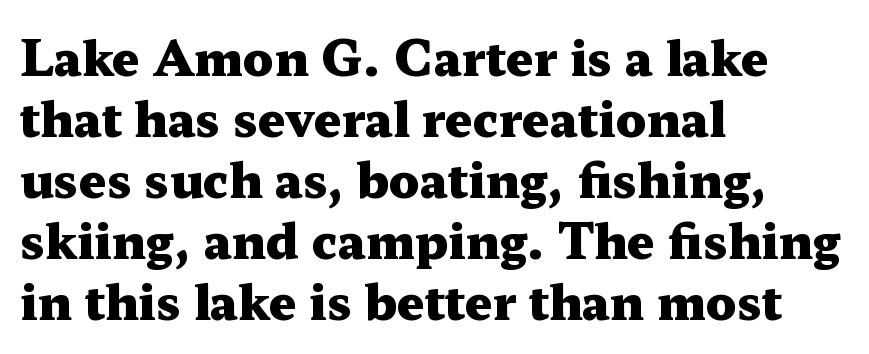
Bold? Absolutely — the strokes are thick and heavy. Italic: no, the glyphs are upright roman. These lines are rendered in a variable-pitch font. These lines are set flush left with a ragged right edge. These lines are composed in type with serifs.
